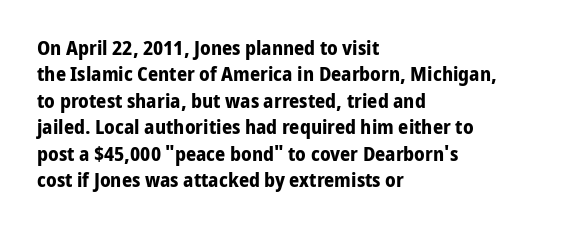
No extra tracking has been applied to these lines. The font is running at its bold setting. Students, observe: this is what conventionally led text looks like. Ascenders rise straight up at ninety degrees.
